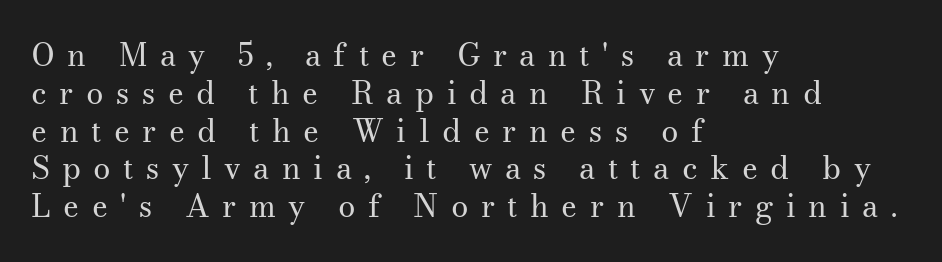
Every stem runs plumb, perpendicular to the baseline. These lines are set flush left with a ragged right edge. Letter spacing: wide. Vertical stems look standard width or narrower in stroke. The space beneath each line is pristine and unruled. The font family rendered here belongs to the serif group.
